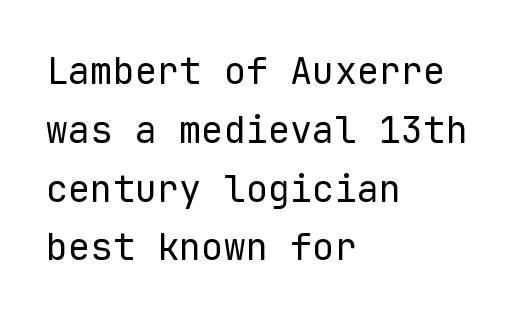
It's the straight-up-and-down kind of type. The designer went with a sans here, leaving each stem footless. The rag falls on the right side of this text block. The foot of each line stays bare and open. Think of a typewriter: that constant character pitch is what you see here. The weight tops out at a normal text grade.
